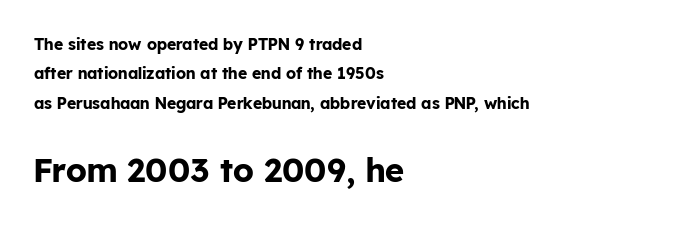
The image shows 33 px bold sans-serif type, upright; set left-aligned, line spacing 1.84x, normal letter spacing, not underlined; the second (bottom) block is 2.06x larger; low stroke contrast and a medium x-height.
